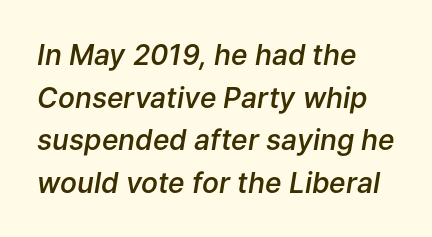
Q: Is the text bold? A: Semi-bold.
Q: Is the text italic (slanted)? A: Yes, it leans right by about 9 degrees.
Q: Is the text underlined? A: No.
Q: How is the paragraph aligned? A: Left-aligned.
Q: Is the spacing between letters normal or unusually wide? A: Normal.
Q: Is the spacing between lines tight, normal or loose? A: Normal.
Q: Width (condensed, normal, or wide)? A: Normal.
Q: Stroke contrast? A: Low.
Q: x-height? A: Medium.
Q: Monospaced? A: No.
